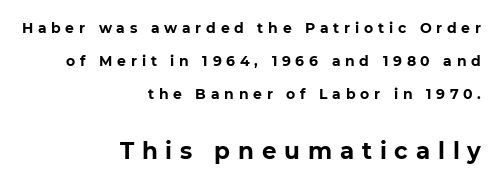
The image shows 23 px bold type, upright; set right-aligned, loose line spacing (2.35x), unusually wide letter spacing (+0.34 em), not underlined; the second (bottom) block is 1.64x larger.
